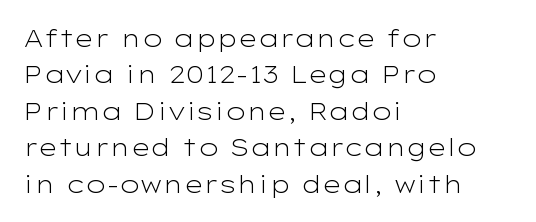
{"italic": "no", "bold": "no", "underline": "no", "align": "left", "line_spacing": "normal", "line_spacing_ratio": 1.52, "letter_spacing": "normal", "letter_spacing_em": 0.0, "glyph_px": 24}
